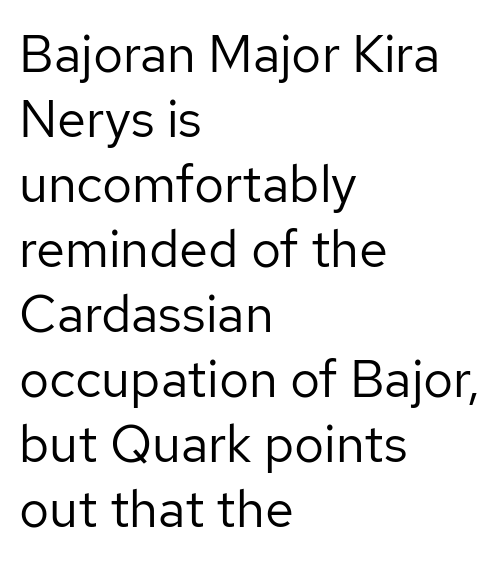
A typesetter would label this face a sans. The passage shown is typed in a proportional face where columns would drift. Is the type heavy? It reads as light-to-regular instead. The block of text has a typical density, with ordinary space between rows. Reading down the block, your eye returns to a fixed left position each line.
